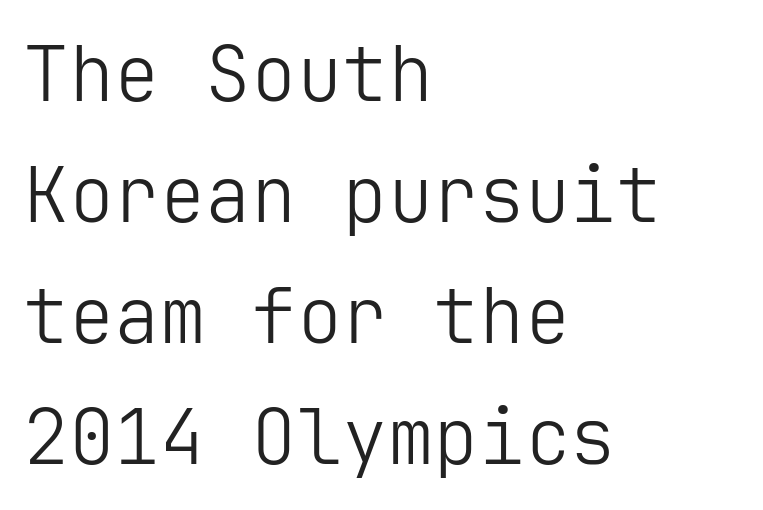
{"serif": "no", "italic": "no", "bold": "no", "weight": "light", "width": "normal", "stroke_contrast": "low", "x_height": "medium", "underline": "no", "align": "left", "line_spacing": "normal", "line_spacing_ratio": 1.59, "letter_spacing": "normal", "letter_spacing_em": 0.0, "glyph_px": 76}
